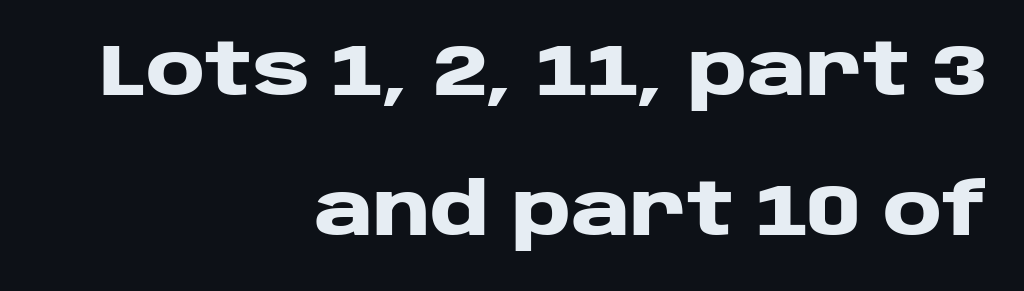
The image shows 72 px heavy, wide sans-serif type, upright; set right-aligned, loose line spacing (1.95x), normal letter spacing, not underlined; low stroke contrast and a large x-height.
